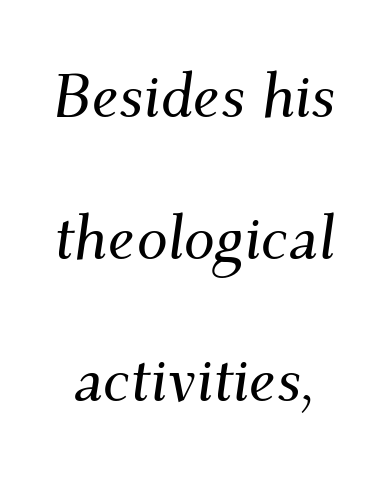
The face used here has a pronounced slope to its letters. Airy leading. Anything drawn beneath the words? Only blank space. What kind of face is this? One with serifs.
